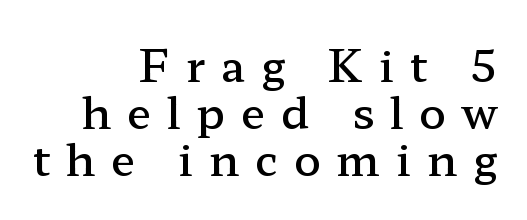
Is this a sans? No — the strokes have serifs. Line ends are locked; line starts wander. Semibold letterforms, between regular and bold. Looks like regular typesetting: each glyph gets only the width it needs. Is the letter spacing exaggerated? Yes — the characters are pushed far apart. Upright lettering throughout.
